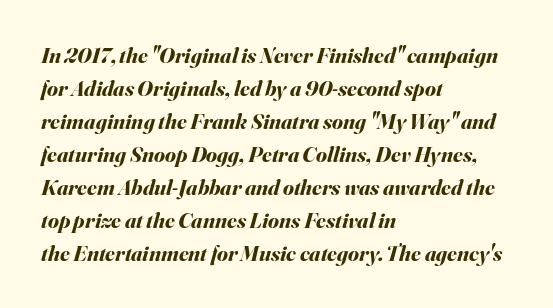
The image shows 22 px bold type, italic (leaning right); set left-aligned, normal line spacing (1.5x), normal letter spacing, not underlined.
